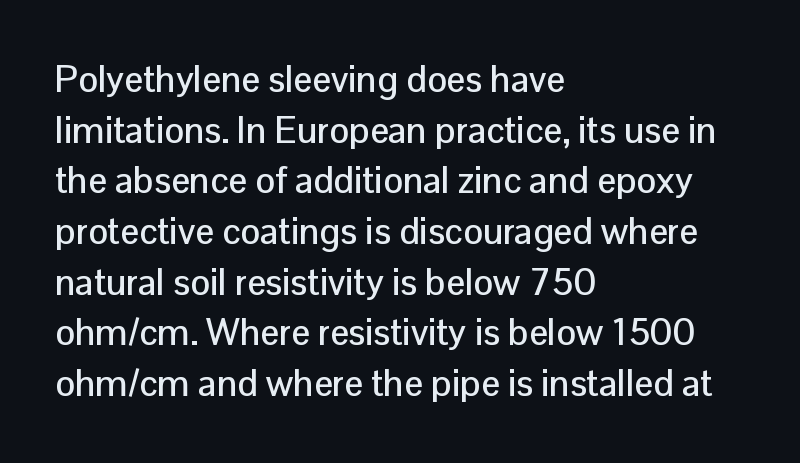
{"serif": "no", "italic": "no", "width": "normal", "stroke_contrast": "low", "x_height": "medium", "monospaced": "no", "underline": "no", "align": "left", "line_spacing": "normal", "line_spacing_ratio": 1.37, "letter_spacing": "normal", "letter_spacing_em": 0.0, "glyph_px": 37}
